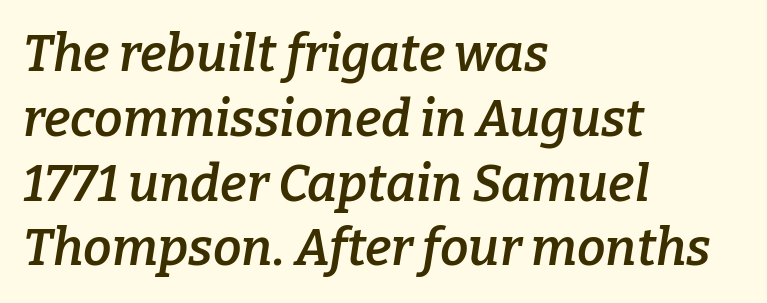
The face used here is seriffed, in the tradition of book romans. The strokes are fattened partway — semibold, not bold. The passage shown has conventional tracking throughout. Where is the straight margin? On the left. Each new line begins a customary step beneath the previous one. Rule under the text: the space is simply empty.
